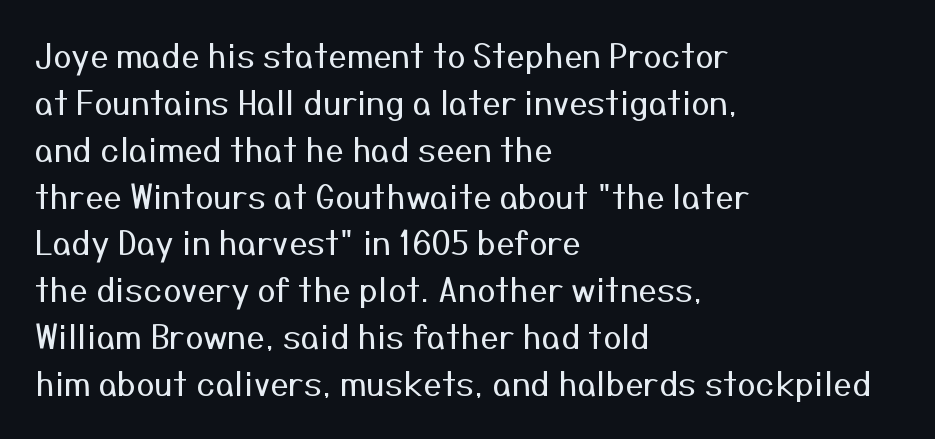
The image shows 33 px regular-weight sans-serif type, upright; set left-aligned, normal line spacing (1.42x), normal letter spacing, not underlined; medium stroke contrast and a medium x-height.
